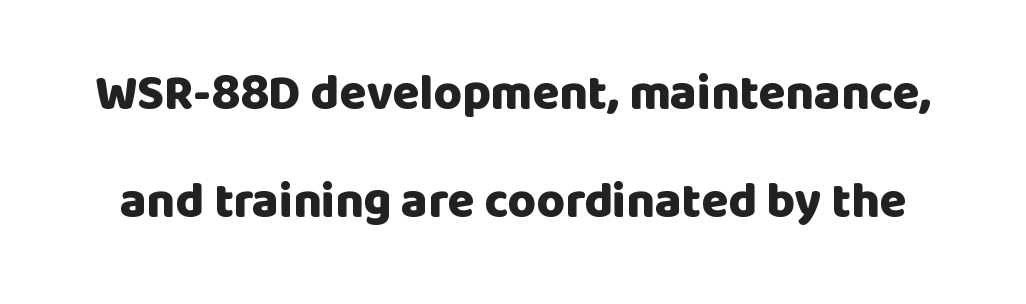
The image shows 49 px heavy sans-serif type, upright; set loose line spacing (2.2x), normal letter spacing, not underlined; low stroke contrast and a large x-height.
